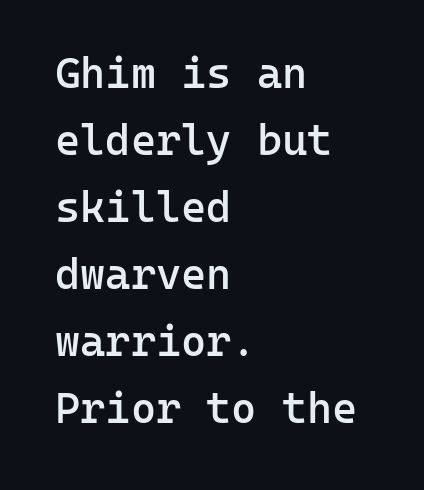
Q: Is the text bold? A: Semi-bold.
Q: Is the text italic (slanted)? A: No, it is upright.
Q: Is the typeface a serif or a sans-serif typeface? A: Sans-serif.
Q: Is the text underlined? A: No.
Q: How is the paragraph aligned? A: Left-aligned.
Q: Is the spacing between letters normal or unusually wide? A: Normal.
Q: Is the spacing between lines tight, normal or loose? A: Normal.
Q: Width (condensed, normal, or wide)? A: Normal.
Q: Stroke contrast? A: Low.
Q: x-height? A: Medium.
Q: Monospaced? A: Yes.
